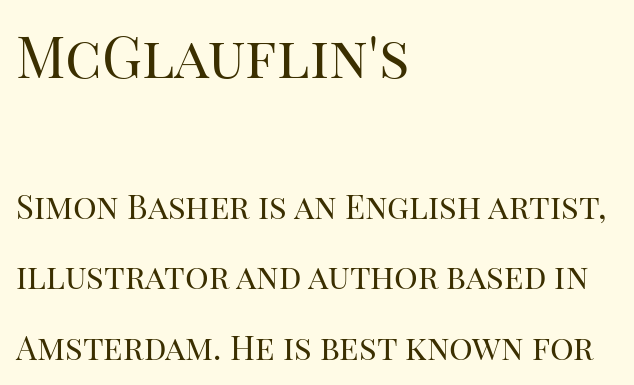
The image shows 57 px regular-weight serif type, upright; set left-aligned, loose line spacing (2.13x), normal letter spacing, not underlined; the first (top) block is 1.73x larger; high stroke contrast and a large x-height.
